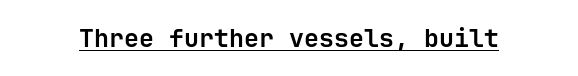
The image shows 25 px bold type, upright; set normal letter spacing, underlined.
